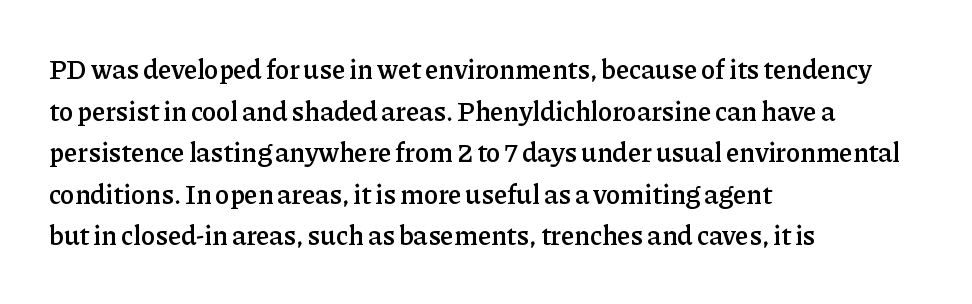
{"italic": "no", "bold": "semi", "underline": "no", "align": "left", "line_spacing": "normal", "line_spacing_ratio": 1.54, "letter_spacing": "normal", "letter_spacing_em": 0.0, "glyph_px": 27}
